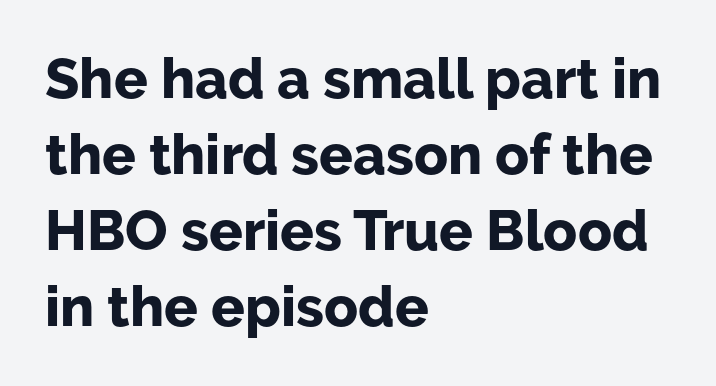
{"serif": "no", "italic": "no", "bold": "yes", "weight": "bold", "width": "normal", "stroke_contrast": "low", "x_height": "medium", "monospaced": "no", "underline": "no", "align": "left", "line_spacing": "normal", "line_spacing_ratio": 1.36, "letter_spacing": "normal", "letter_spacing_em": 0.0, "glyph_px": 56}
